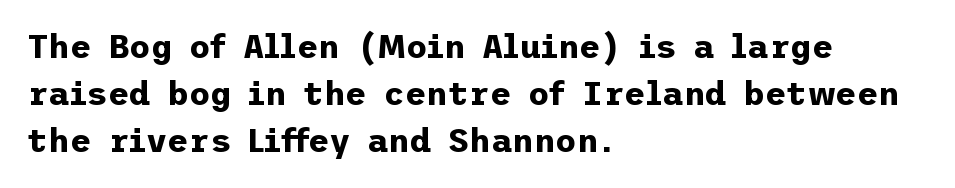
Q: Is the text bold? A: Yes.
Q: Is the text italic (slanted)? A: No, it is upright.
Q: Is the typeface a serif or a sans-serif typeface? A: Sans-serif.
Q: Is the text underlined? A: No.
Q: How is the paragraph aligned? A: Left-aligned.
Q: Is the spacing between letters normal or unusually wide? A: Normal.
Q: Is the spacing between lines tight, normal or loose? A: Normal.
Q: Width (condensed, normal, or wide)? A: Normal.
Q: Stroke contrast? A: Low.
Q: x-height? A: Medium.
